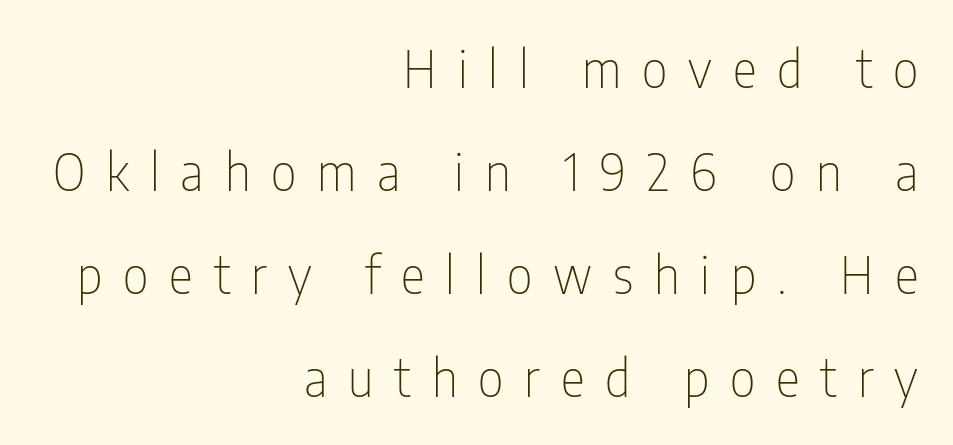
{"serif": "no", "italic": "no", "bold": "no", "weight": "thin", "width": "condensed", "stroke_contrast": "low", "x_height": "medium", "monospaced": "no", "underline": "no", "align": "right", "line_spacing": "loose", "line_spacing_ratio": 2.02, "letter_spacing": "wide", "letter_spacing_em": 0.41, "glyph_px": 51}
